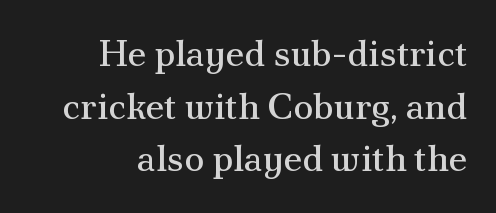
A student would call this right alignment; a typographer would say flush right, rag left. The horizontal fit of the characters is conventional and even. It's the straight-up-and-down kind of type. Compared with typical paragraphs, the rows here are spaced about the same. The passage shown is not underscored anywhere.
